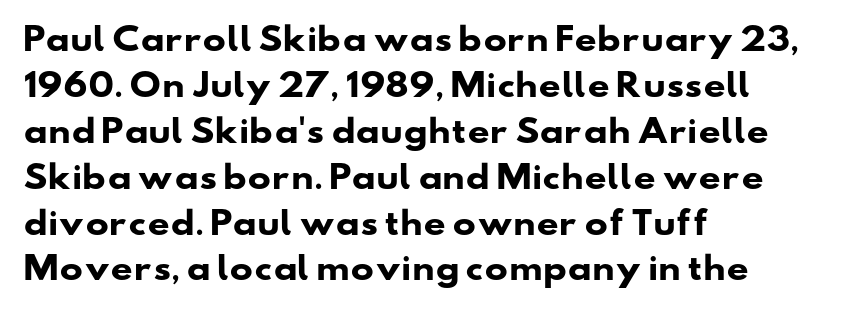
Q: Is the text bold? A: Yes.
Q: Is the typeface a serif or a sans-serif typeface? A: Sans-serif.
Q: Is the text underlined? A: No.
Q: How is the paragraph aligned? A: Left-aligned.
Q: Is the spacing between letters normal or unusually wide? A: Normal.
Q: Is the spacing between lines tight, normal or loose? A: Normal.
Q: Width (condensed, normal, or wide)? A: Wide.
Q: Stroke contrast? A: Low.
Q: x-height? A: Small.
Q: Monospaced? A: No.
